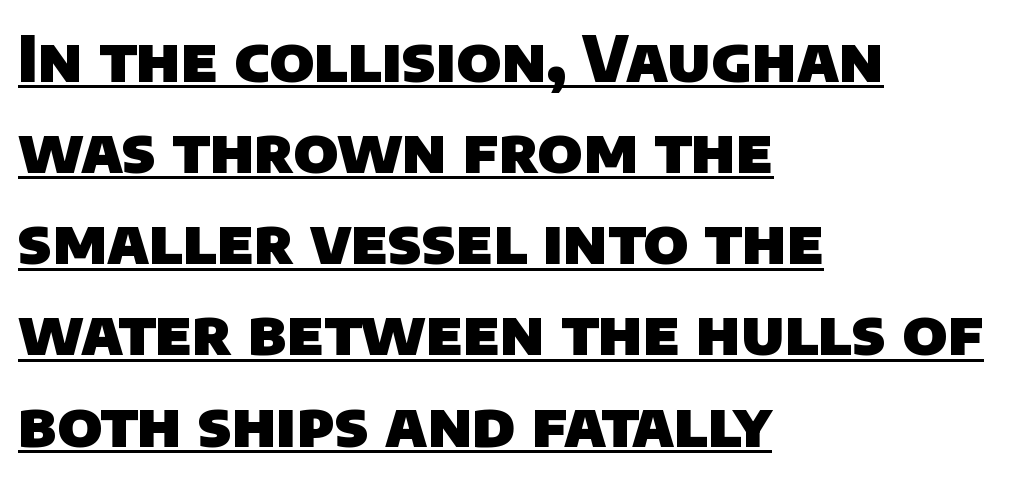
Quick note: interline space is typical. What stands out about the letter spacing? Nothing — it is the standard amount. The typesetter chose a ragged-right arrangement here. Character widths vary here, with narrow letters taking less room than wide ones. Somebody hit Ctrl+U on this one — the words are underlined.
